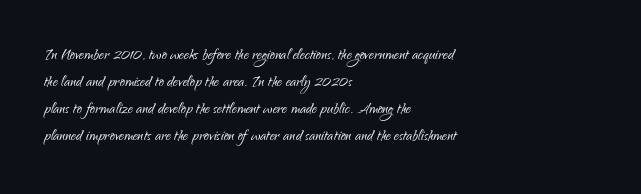
The image shows 20 px text type; set left-aligned, normal line spacing (1.35x), normal letter spacing, not underlined.
